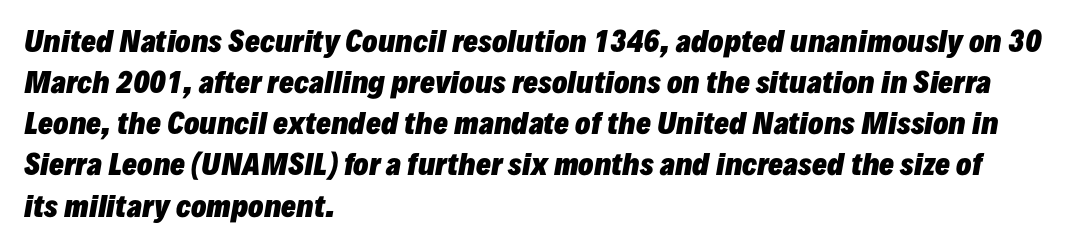
The image shows 28 px heavy type, italic (leaning right); set left-aligned, normal line spacing (1.47x), normal letter spacing, not underlined; low stroke contrast and a medium x-height.
